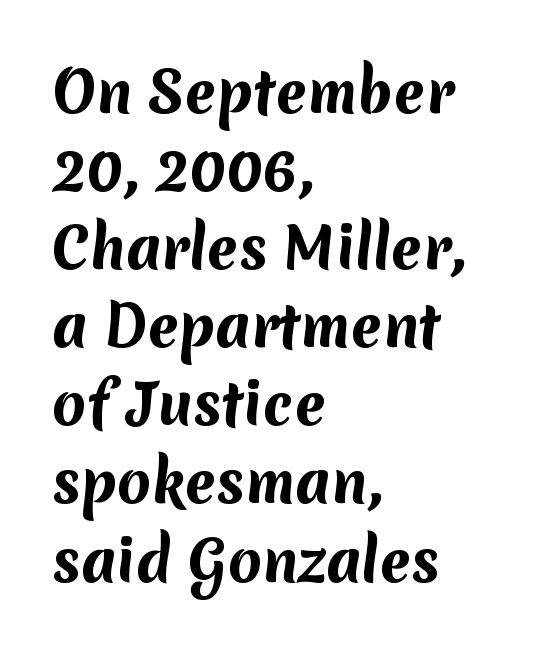
The image shows 55 px bold sans-serif type; set left-aligned, normal line spacing (1.42x), normal letter spacing, not underlined; medium stroke contrast and a medium x-height.
